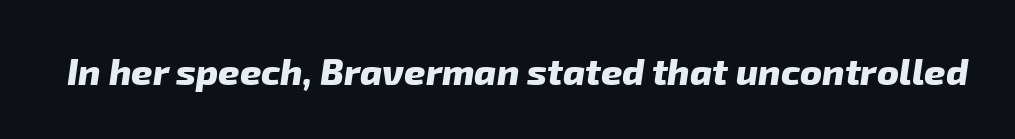
{"serif": "no", "bold": "yes", "weight": "heavy", "width": "normal", "stroke_contrast": "low", "x_height": "medium", "monospaced": "no", "underline": "no", "letter_spacing": "normal", "letter_spacing_em": 0.0, "glyph_px": 37}
